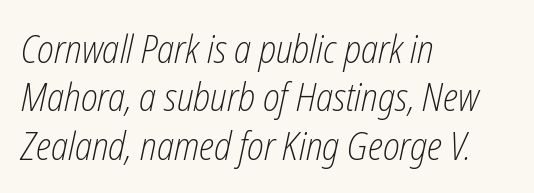
{"italic": "yes", "lean": "right", "slant_degrees": 12, "bold": "no", "weight": "light", "width": "condensed", "stroke_contrast": "low", "x_height": "medium", "monospaced": "no", "underline": "no", "align": "left", "line_spacing_ratio": 1.24, "letter_spacing": "normal", "letter_spacing_em": 0.0, "glyph_px": 39}
